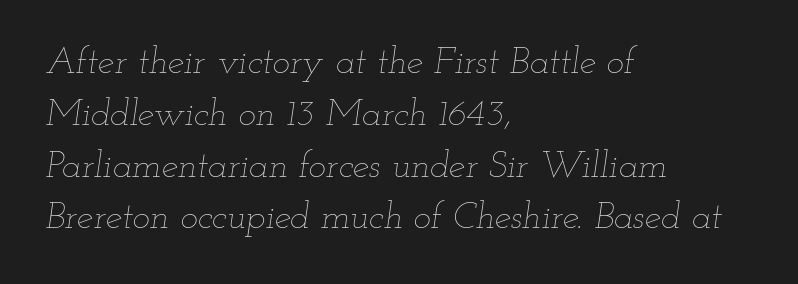
Q: Is the text bold? A: No.
Q: Is the text italic (slanted)? A: Yes, it leans right by about 12 degrees.
Q: Is the text underlined? A: No.
Q: How is the paragraph aligned? A: Left-aligned.
Q: Is the spacing between letters normal or unusually wide? A: Normal.
Q: Is the spacing between lines tight, normal or loose? A: Normal.
Q: Width (condensed, normal, or wide)? A: Wide.
Q: Stroke contrast? A: Low.
Q: x-height? A: Small.
Q: Monospaced? A: No.
